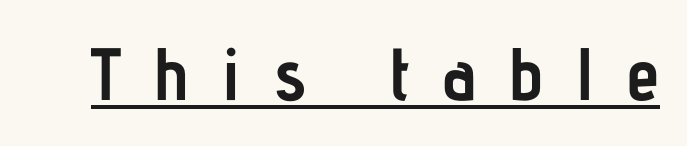
{"serif": "no", "italic": "no", "bold": "yes", "weight": "semibold", "width": "condensed", "stroke_contrast": "low", "x_height": "medium", "monospaced": "no", "underline": "yes", "letter_spacing": "wide", "letter_spacing_em": 0.43, "glyph_px": 74}
